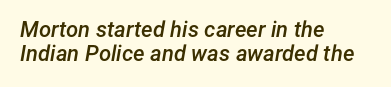
Q: Is the text bold? A: Semi-bold.
Q: Is the text italic (slanted)? A: Yes, it leans right by about 12 degrees.
Q: Is the text underlined? A: No.
Q: How is the paragraph aligned? A: Left-aligned.
Q: Is the spacing between letters normal or unusually wide? A: Normal.
Q: Is the spacing between lines tight, normal or loose? A: Tight.
